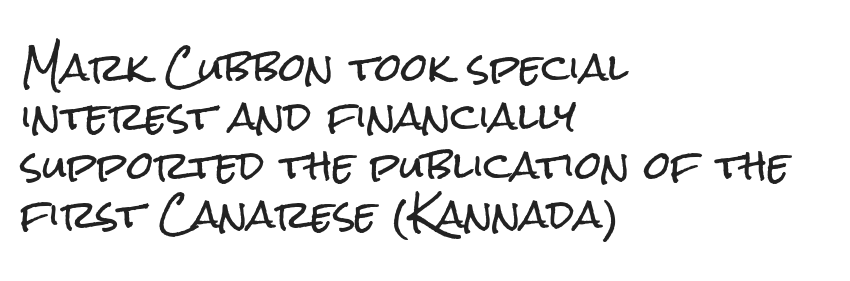
{"serif": "no", "italic": "no", "width": "condensed", "stroke_contrast": "low", "x_height": "medium", "monospaced": "no", "underline": "no", "align": "left", "line_spacing": "normal", "line_spacing_ratio": 1.29, "letter_spacing": "normal", "letter_spacing_em": 0.0, "glyph_px": 38}
